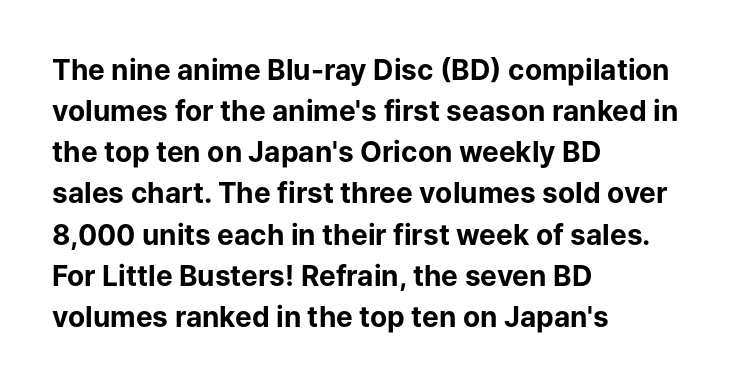
The image shows 28 px bold sans-serif type, upright; set left-aligned, normal line spacing (1.47x), normal letter spacing, not underlined; low stroke contrast and a medium x-height.
